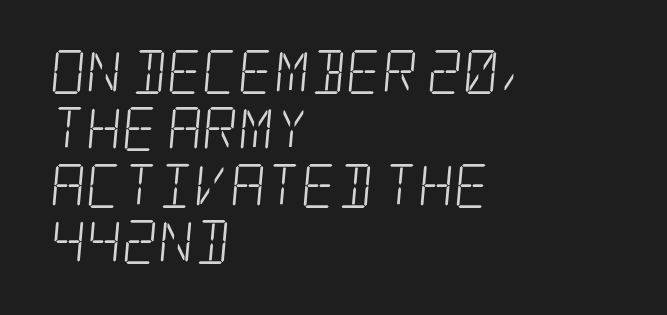
The weight would be labelled regular, book, light, or lighter still. The area under the type is left untouched. Does the leading feel generous? No, just average. Teacher's note: observe the even left margin — that is flush-left alignment. This sample uses a serif face.
